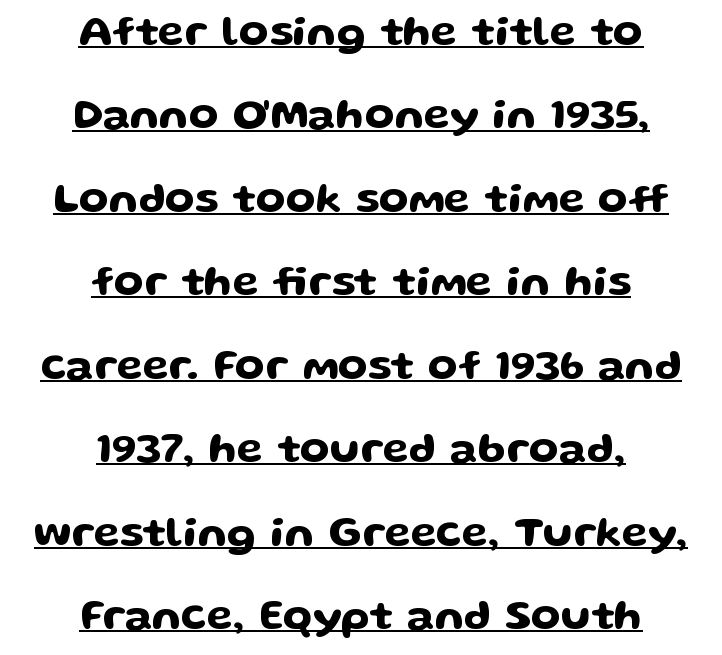
The image shows 43 px wide sans-serif type, upright; set centered, loose line spacing (1.94x), normal letter spacing, underlined; low stroke contrast and a medium x-height.
